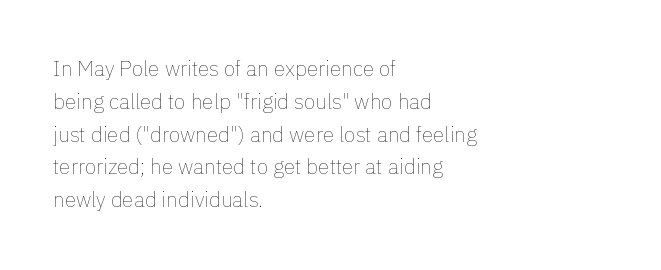
The image shows 21 px text type, upright; set left-aligned, normal line spacing (1.56x), normal letter spacing, not underlined.
